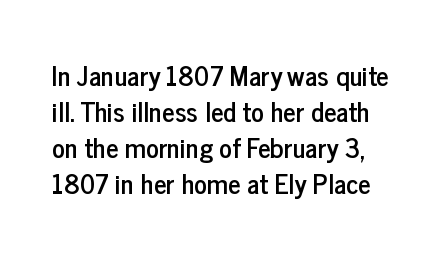
Q: Is the text italic (slanted)? A: No, it is upright.
Q: Is the text underlined? A: No.
Q: Is the spacing between letters normal or unusually wide? A: Normal.
Q: Is the spacing between lines tight, normal or loose? A: Normal.
